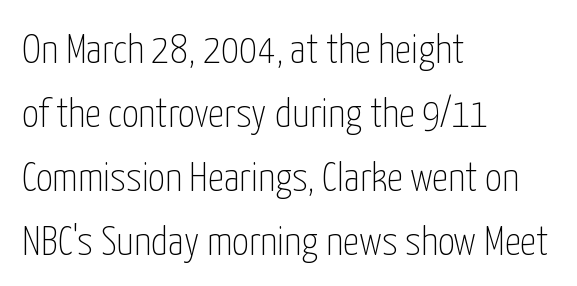
Q: Is the text bold? A: No.
Q: Is the text italic (slanted)? A: No, it is upright.
Q: Is the typeface a serif or a sans-serif typeface? A: Sans-serif.
Q: Is the text underlined? A: No.
Q: How is the paragraph aligned? A: Left-aligned.
Q: Is the spacing between letters normal or unusually wide? A: Normal.
Q: Is the spacing between lines tight, normal or loose? A: Normal.
Q: Width (condensed, normal, or wide)? A: Condensed.
Q: Stroke contrast? A: Low.
Q: x-height? A: Medium.
Q: Monospaced? A: No.
